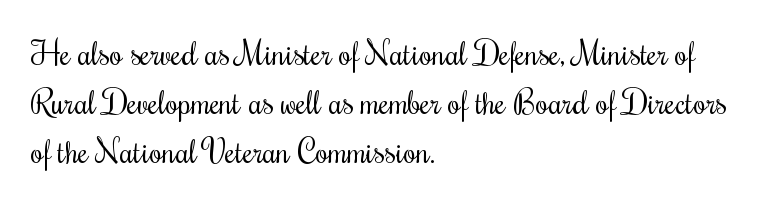
Q: Is the text bold? A: No.
Q: Is the text italic (slanted)? A: Yes.
Q: Is the text underlined? A: No.
Q: How is the paragraph aligned? A: Left-aligned.
Q: Is the spacing between letters normal or unusually wide? A: Normal.
Q: Is the spacing between lines tight, normal or loose? A: Normal.
Q: Width (condensed, normal, or wide)? A: Condensed.
Q: Stroke contrast? A: Medium.
Q: x-height? A: Small.
Q: Monospaced? A: No.
